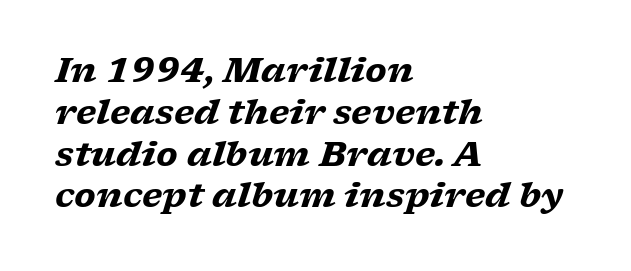
{"serif": "yes", "italic": "yes", "lean": "right", "slant_degrees": 17, "bold": "yes", "weight": "heavy", "width": "wide", "stroke_contrast": "low", "x_height": "medium", "monospaced": "no", "underline": "no", "align": "left", "line_spacing_ratio": 1.23, "letter_spacing": "normal", "letter_spacing_em": 0.0, "glyph_px": 34}
